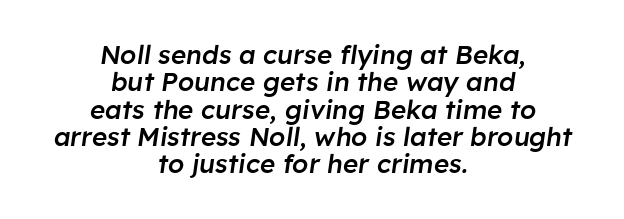
Q: Is the text bold? A: Semi-bold.
Q: Is the text italic (slanted)? A: Yes, it leans right by about 8 degrees.
Q: Is the text underlined? A: No.
Q: How is the paragraph aligned? A: Centered.
Q: Is the spacing between letters normal or unusually wide? A: Normal.
Q: Is the spacing between lines tight, normal or loose? A: Tight.
